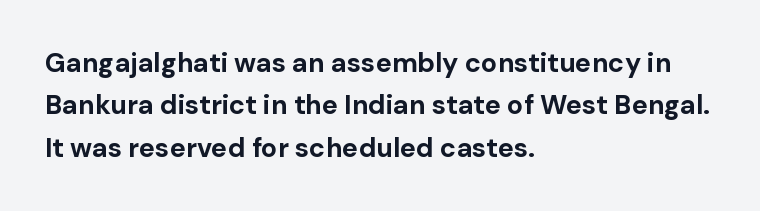
Q: Is the text bold? A: Yes.
Q: Is the text italic (slanted)? A: No, it is upright.
Q: Is the text underlined? A: No.
Q: How is the paragraph aligned? A: Left-aligned.
Q: Is the spacing between letters normal or unusually wide? A: Normal.
Q: Is the spacing between lines tight, normal or loose? A: Normal.
